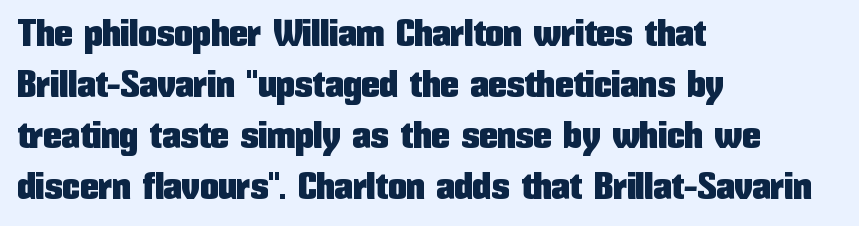
{"serif": "no", "italic": "no", "width": "condensed", "stroke_contrast": "low", "x_height": "medium", "monospaced": "no", "underline": "no", "align": "left", "line_spacing": "normal", "line_spacing_ratio": 1.38, "letter_spacing": "normal", "letter_spacing_em": 0.0, "glyph_px": 37}
